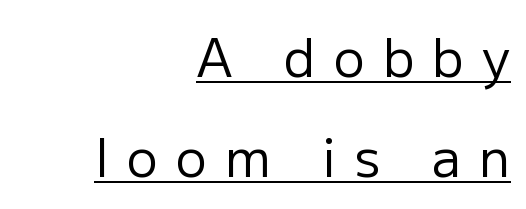
Q: Is the text bold? A: No.
Q: Is the text italic (slanted)? A: No, it is upright.
Q: Is the typeface a serif or a sans-serif typeface? A: Sans-serif.
Q: Is the text underlined? A: Yes.
Q: How is the paragraph aligned? A: Right-aligned.
Q: Is the spacing between letters normal or unusually wide? A: Unusually wide.
Q: Is the spacing between lines tight, normal or loose? A: Loose.
Q: Width (condensed, normal, or wide)? A: Normal.
Q: Stroke contrast? A: Low.
Q: x-height? A: Medium.
Q: Monospaced? A: No.
